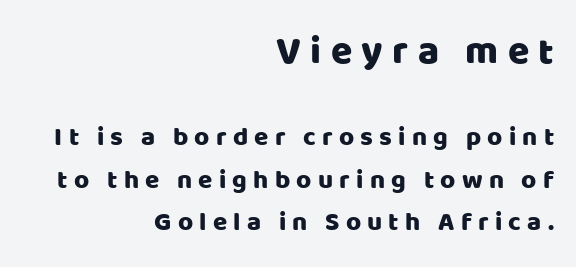
{"serif": "no", "italic": "no", "width": "normal", "stroke_contrast": "low", "x_height": "large", "monospaced": "no", "underline": "no", "align": "right", "line_spacing": "normal", "line_spacing_ratio": 1.64, "letter_spacing": "wide", "letter_spacing_em": 0.24, "larger_block": "first", "size_ratio": 1.5, "glyph_px": 39}
